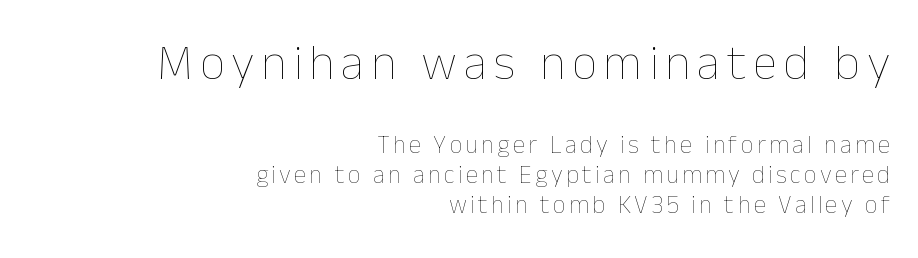
Q: Is the text bold? A: No.
Q: Is the text italic (slanted)? A: No, it is upright.
Q: Is the text underlined? A: No.
Q: How is the paragraph aligned? A: Right-aligned.
Q: Which block of text is set in a larger size, the first (top) or the second (bottom)? A: The first (top) one.
Q: Width (condensed, normal, or wide)? A: Normal.
Q: Stroke contrast? A: Low.
Q: x-height? A: Medium.
Q: Monospaced? A: No.
